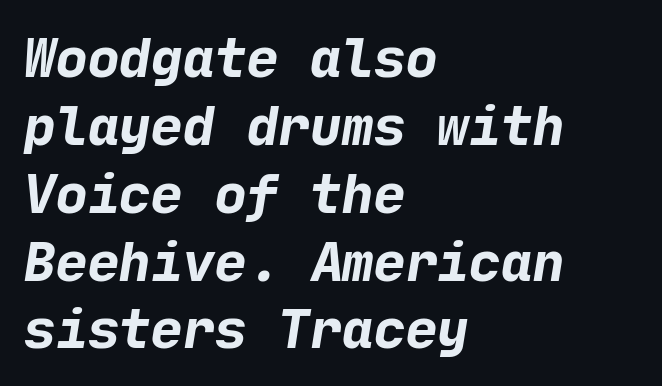
The image shows 53 px bold sans-serif type; set left-aligned, normal line spacing (1.28x), normal letter spacing, not underlined; low stroke contrast and a medium x-height.
